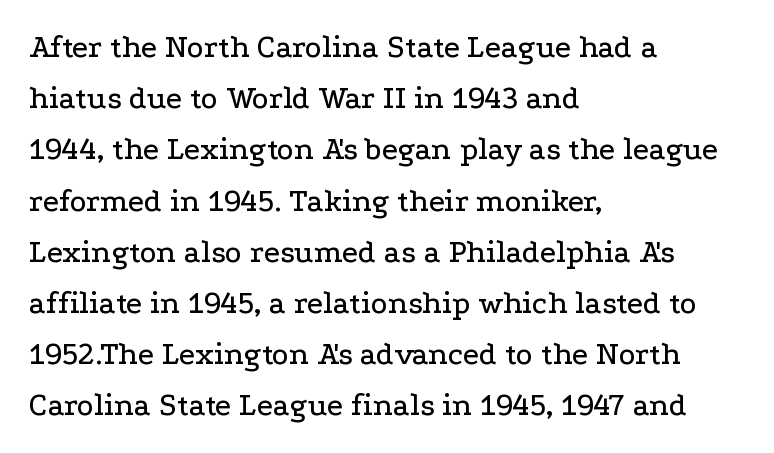
{"serif": "yes", "italic": "no", "width": "wide", "stroke_contrast": "low", "x_height": "medium", "monospaced": "no", "underline": "no", "align": "left", "line_spacing": "normal", "line_spacing_ratio": 1.6, "letter_spacing": "normal", "letter_spacing_em": 0.0, "glyph_px": 32}
